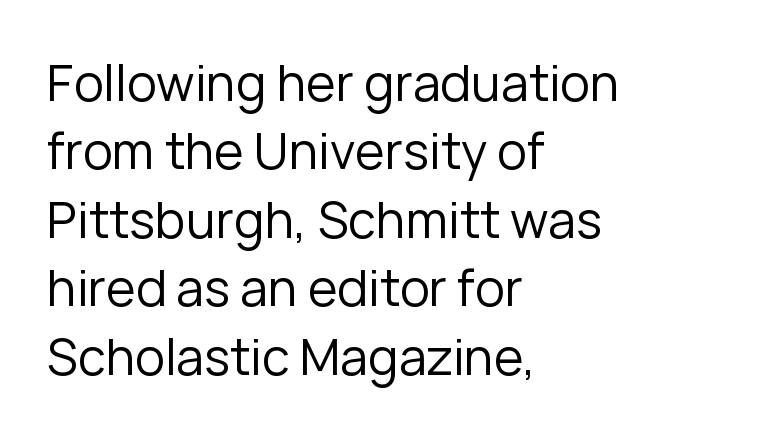
{"serif": "no", "italic": "no", "bold": "no", "weight": "regular", "width": "normal", "stroke_contrast": "low", "x_height": "medium", "monospaced": "no", "underline": "no", "align": "left", "line_spacing": "normal", "line_spacing_ratio": 1.37, "letter_spacing": "normal", "letter_spacing_em": 0.0, "glyph_px": 50}
